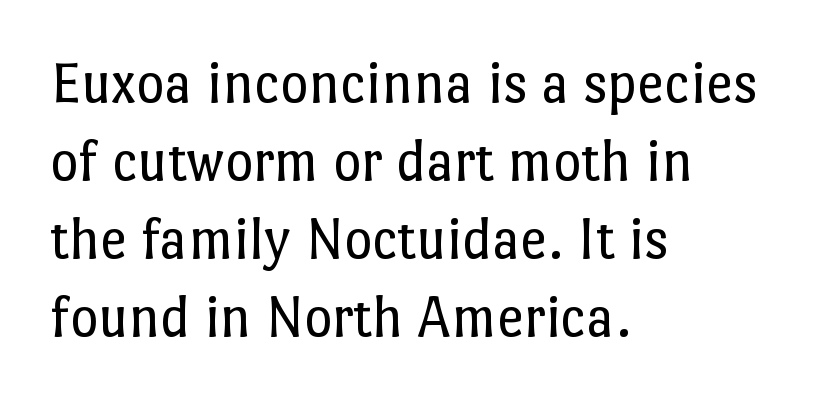
Q: Is the text bold? A: No.
Q: Is the text italic (slanted)? A: No, it is upright.
Q: Is the text underlined? A: No.
Q: How is the paragraph aligned? A: Left-aligned.
Q: Is the spacing between letters normal or unusually wide? A: Normal.
Q: Is the spacing between lines tight, normal or loose? A: Normal.
Q: Width (condensed, normal, or wide)? A: Normal.
Q: Stroke contrast? A: Low.
Q: x-height? A: Medium.
Q: Monospaced? A: No.
